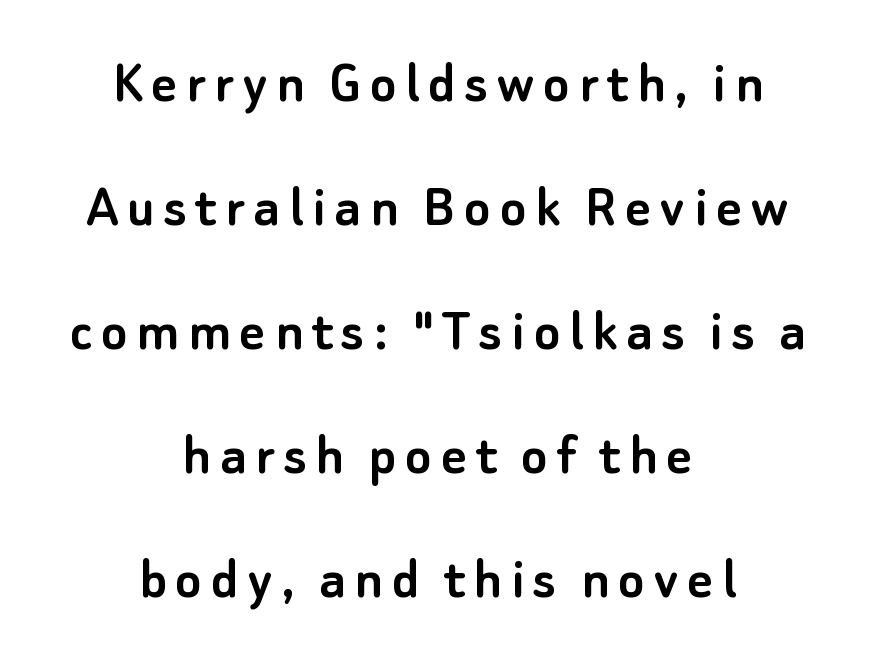
{"serif": "no", "italic": "no", "width": "normal", "stroke_contrast": "low", "x_height": "small", "monospaced": "no", "underline": "no", "align": "center", "line_spacing": "loose", "line_spacing_ratio": 2.0, "glyph_px": 62}
